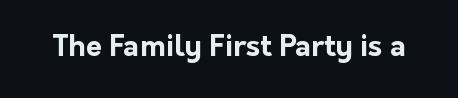
{"serif": "no", "italic": "no", "bold": "yes", "weight": "bold", "width": "normal", "stroke_contrast": "low", "x_height": "medium", "monospaced": "no", "underline": "no", "letter_spacing": "normal", "letter_spacing_em": 0.0, "glyph_px": 29}
